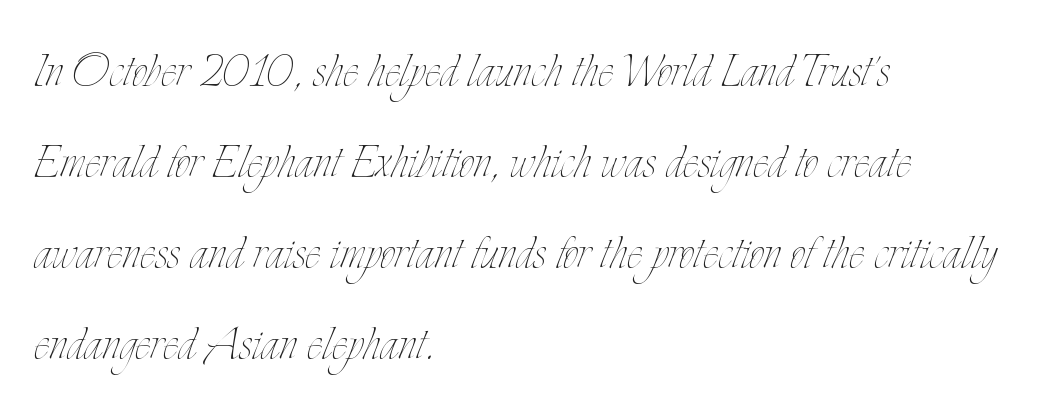
The image shows 59 px thin, condensed type; set left-aligned, normal line spacing (1.54x), normal letter spacing, not underlined; low stroke contrast and a small x-height.
